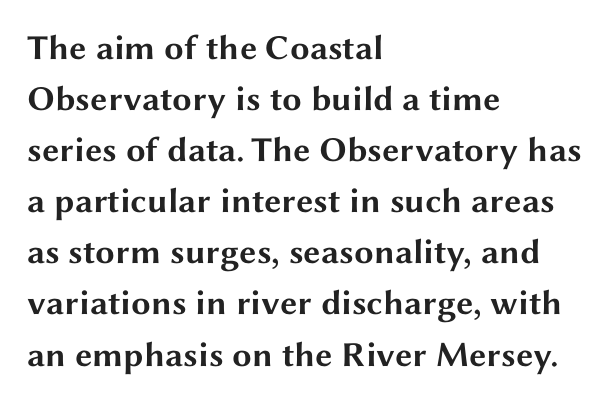
{"serif": "no", "italic": "no", "bold": "yes", "weight": "bold", "width": "wide", "stroke_contrast": "medium", "x_height": "medium", "monospaced": "no", "underline": "no", "align": "left", "line_spacing": "normal", "line_spacing_ratio": 1.46, "letter_spacing": "normal", "letter_spacing_em": 0.0, "glyph_px": 35}
